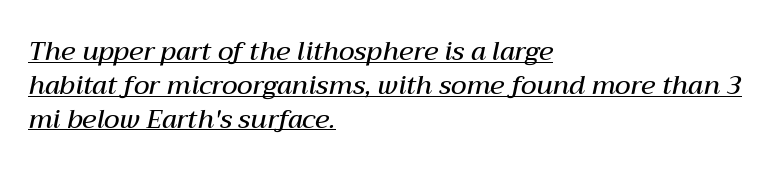
One-word summary of the alignment: left. The horizontal fit of the characters is conventional and even. Tall strokes in this sample are angled rather than plumb. The rendering uses a semibold face; strokes are thickened but not to full bold. The vertical gap from one line to the next is medium.
